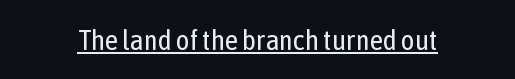
Q: Is the text bold? A: No.
Q: Is the text italic (slanted)? A: No, it is upright.
Q: Is the typeface a serif or a sans-serif typeface? A: Sans-serif.
Q: Is the text underlined? A: Yes.
Q: Is the spacing between letters normal or unusually wide? A: Normal.
Q: Width (condensed, normal, or wide)? A: Condensed.
Q: Stroke contrast? A: Low.
Q: x-height? A: Medium.
Q: Monospaced? A: No.
